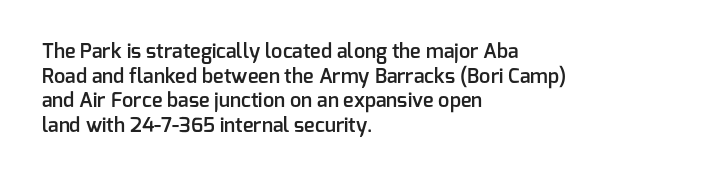
Characters follow at the spacing the type designer built in. The specimen reads as upright at a glance. The specimen omits any rule beneath the text block's lines. Short and long lines alike share a common starting point at left. Notice the strokes are somewhat thickened but not fully heavy: this is a semibold.
